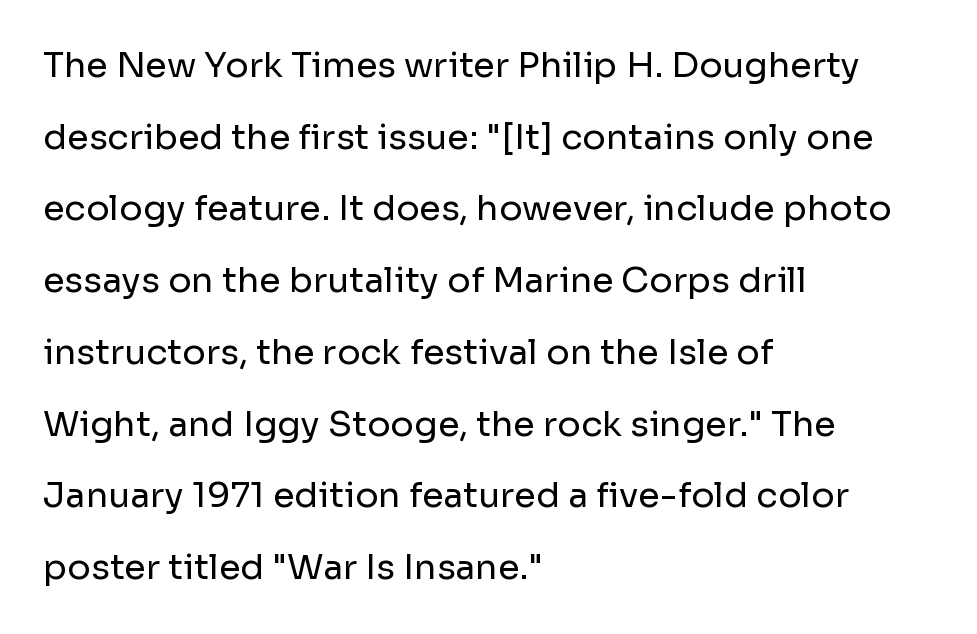
The image shows 35 px regular-weight sans-serif type, upright; set left-aligned, loose line spacing (2.05x), normal letter spacing, not underlined; low stroke contrast and a medium x-height.
